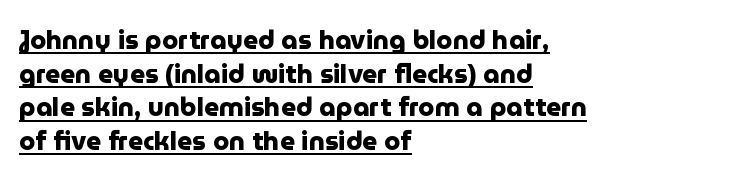
Students, this is bold: see how much ink each stroke carries. Ascenders rise straight up at ninety degrees. These lines are set flush left with a ragged right edge. The face used here is rendered with its standard letterfit. This sample carries an underscore along the baseline area.
